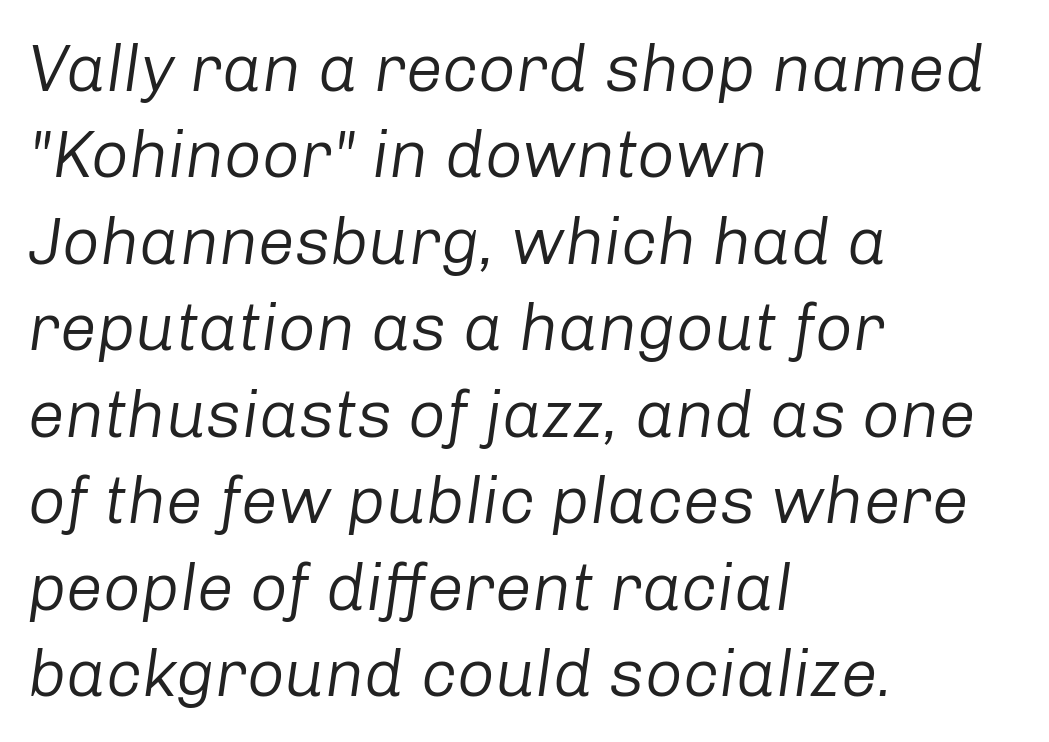
Q: Is the text bold? A: No.
Q: Is the text italic (slanted)? A: Yes, it leans right by about 8 degrees.
Q: Is the text underlined? A: No.
Q: How is the paragraph aligned? A: Left-aligned.
Q: Is the spacing between letters normal or unusually wide? A: Normal.
Q: Is the spacing between lines tight, normal or loose? A: Normal.
Q: Width (condensed, normal, or wide)? A: Normal.
Q: Stroke contrast? A: Low.
Q: x-height? A: Medium.
Q: Monospaced? A: No.
